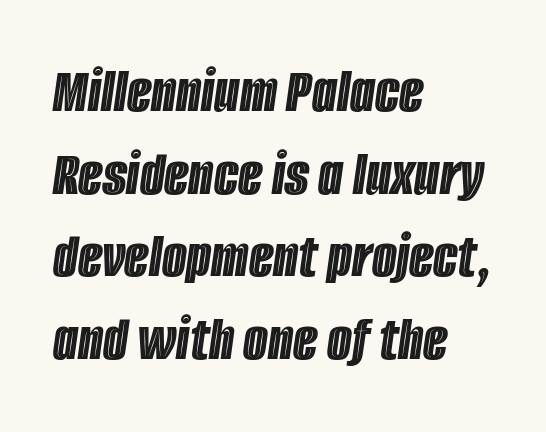
Plain, unruled lines of type. Vertical spacing — default. The letters advance in unequal steps, a hallmark of proportional type. If you drew a ruler down the left edge, every line would touch it. The tracking reads as untouched default to a designer's eye. The rendering applies a slant to the glyphs.
